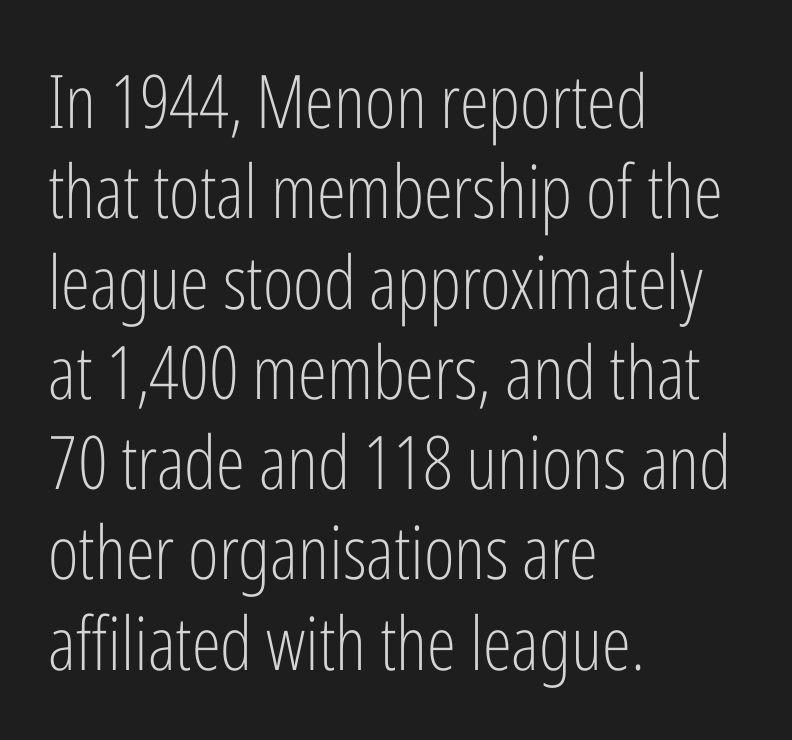
A clean baseline with only descenders dipping below it. Varying glyph widths throughout — classic text-font behaviour. Teacher's note: observe the even left margin — that is flush-left alignment. Type style note: lacks serifs.
